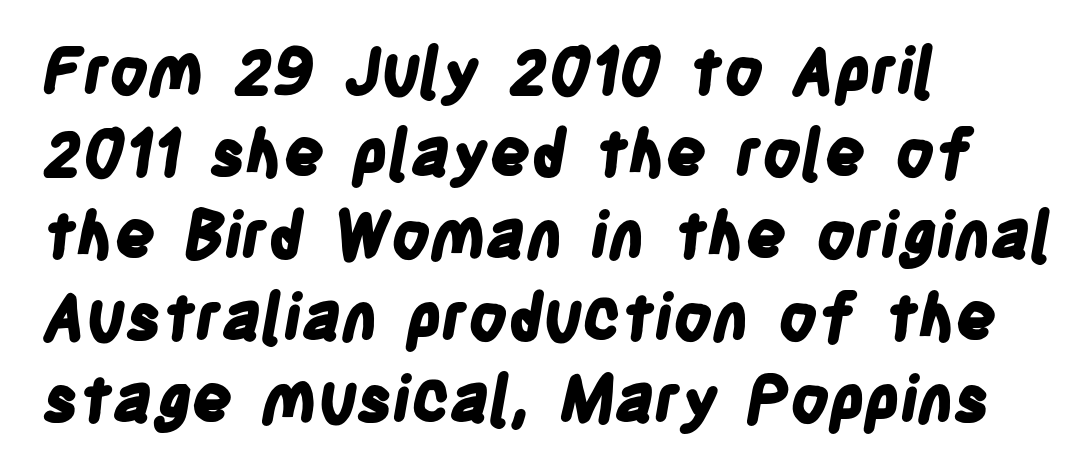
{"serif": "no", "bold": "yes", "weight": "bold", "width": "condensed", "stroke_contrast": "low", "x_height": "large", "monospaced": "no", "underline": "no", "align": "left", "line_spacing": "normal", "line_spacing_ratio": 1.28, "letter_spacing": "normal", "letter_spacing_em": 0.0, "glyph_px": 64}
